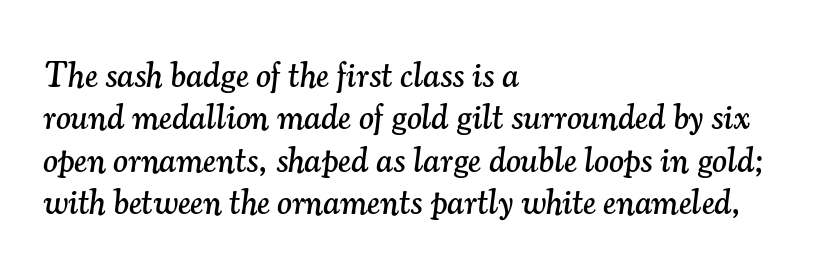
The image shows 35 px serif type, italic (leaning right); set left-aligned, line spacing 1.21x, normal letter spacing, not underlined; medium stroke contrast and a small x-height.
